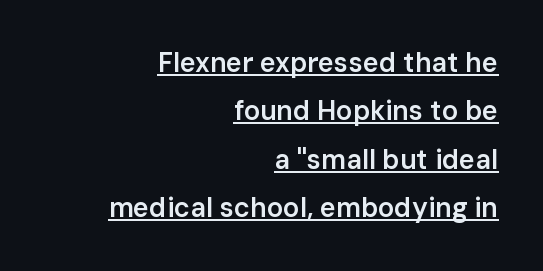
Q: Is the text bold? A: Semi-bold.
Q: Is the text italic (slanted)? A: No, it is upright.
Q: Is the text underlined? A: Yes.
Q: How is the paragraph aligned? A: Right-aligned.
Q: Is the spacing between letters normal or unusually wide? A: Normal.
